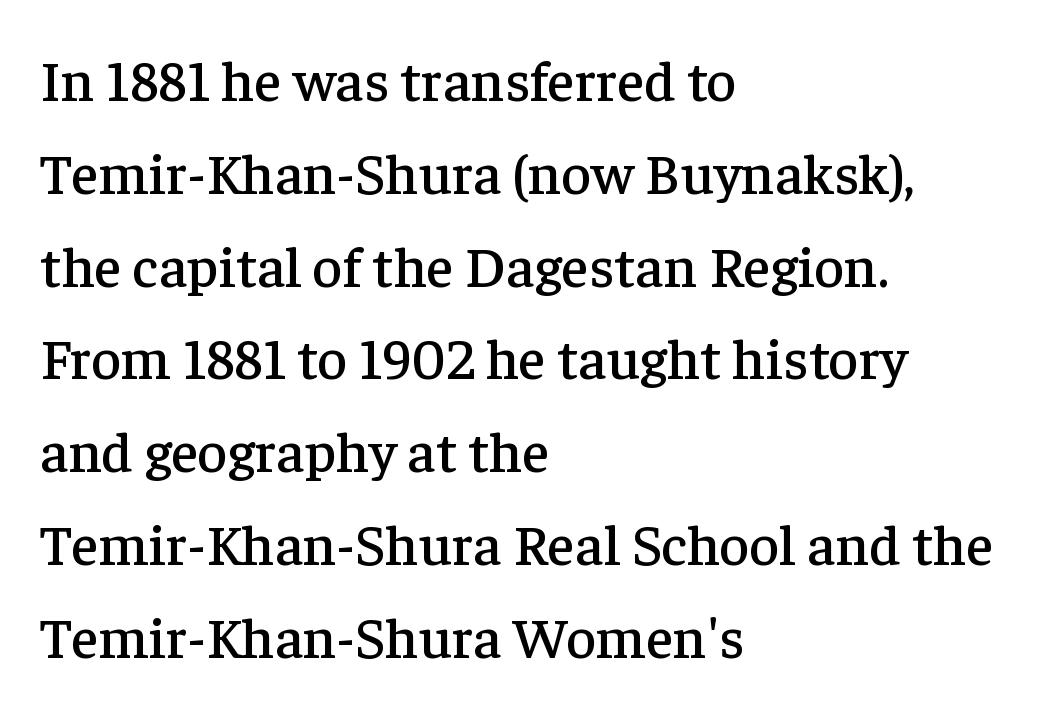
Whoever set this chose a conventional vertical rhythm. This rendering employs a face with finishing strokes, i.e., a serif. Ordinary non-slanted type is in use. Decoration check: the copy has no underline.
